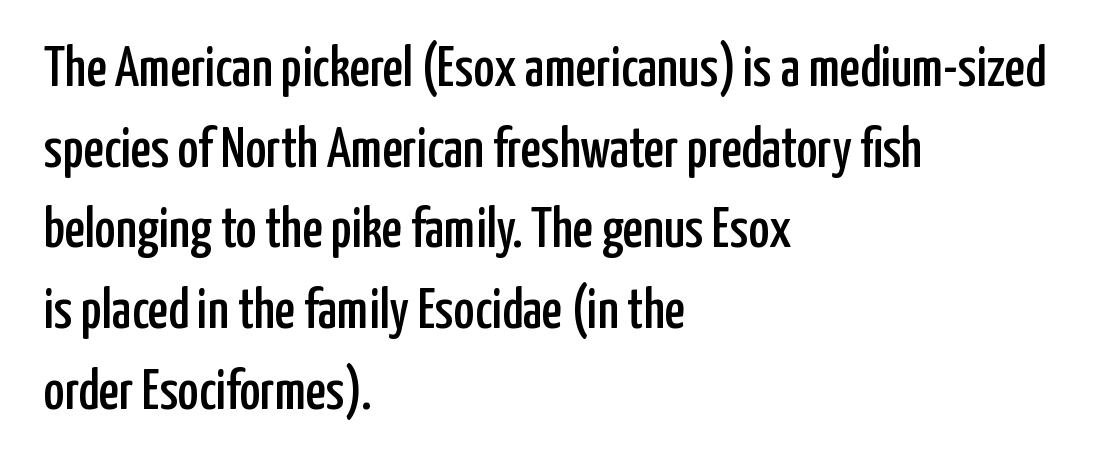
Spacing verdict: proportional, widths tailored to each character. The lettering stays uniformly vertical, giving the passage a roman look. Each word holds together tightly as a unit, with standard inter-letter gaps. The space beneath each line is pristine and unruled. The text block is weighted toward the left margin, trailing off unevenly rightward. Stroke terminals: plain, sans-serif.
